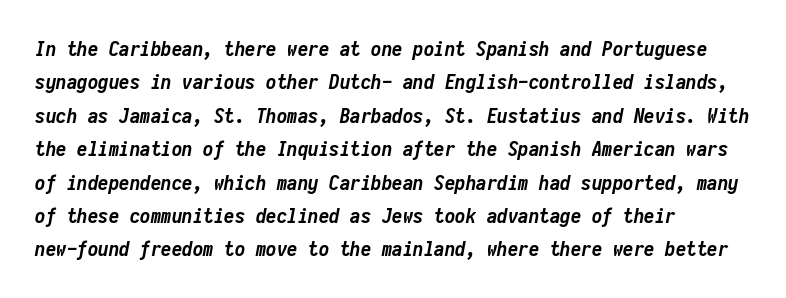
Casual observation: everything's shoved over to the left. Students, observe: this is what conventionally led text looks like. In terms of posture, this sample is oblique. The tracking reads as untouched default to a designer's eye.
